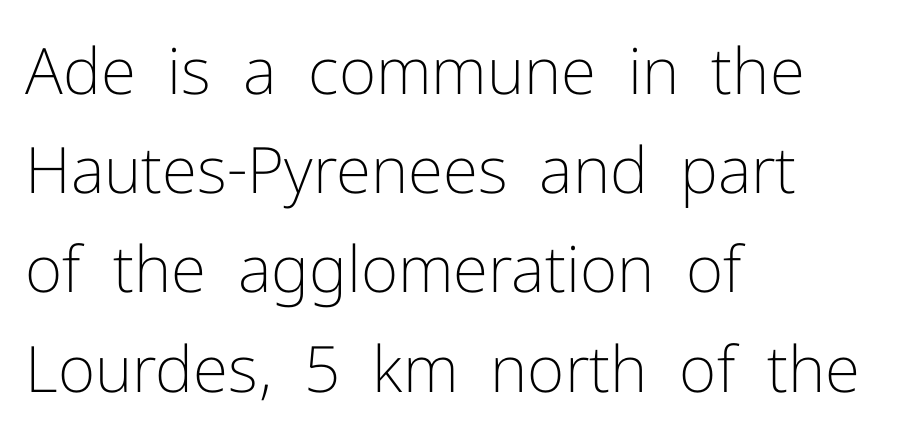
The image shows 64 px light sans-serif type, upright; set left-aligned, normal line spacing (1.55x), normal letter spacing, not underlined; low stroke contrast and a medium x-height.
